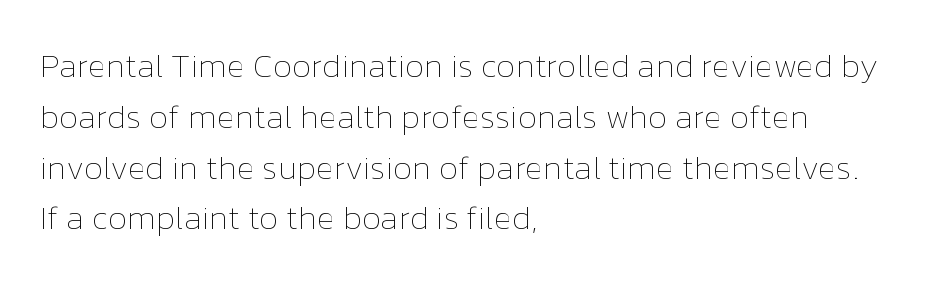
{"italic": "no", "bold": "no", "weight": "thin", "width": "normal", "stroke_contrast": "low", "x_height": "medium", "monospaced": "no", "underline": "no", "align": "left", "line_spacing": "normal", "line_spacing_ratio": 1.54, "letter_spacing": "normal", "letter_spacing_em": 0.0, "glyph_px": 33}
